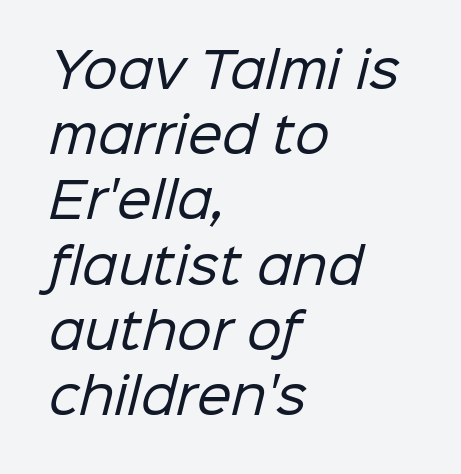
{"serif": "no", "bold": "no", "weight": "regular", "width": "normal", "stroke_contrast": "low", "x_height": "medium", "monospaced": "no", "underline": "no", "align": "left", "line_spacing": "normal", "line_spacing_ratio": 1.33, "letter_spacing": "normal", "letter_spacing_em": 0.0, "glyph_px": 49}
